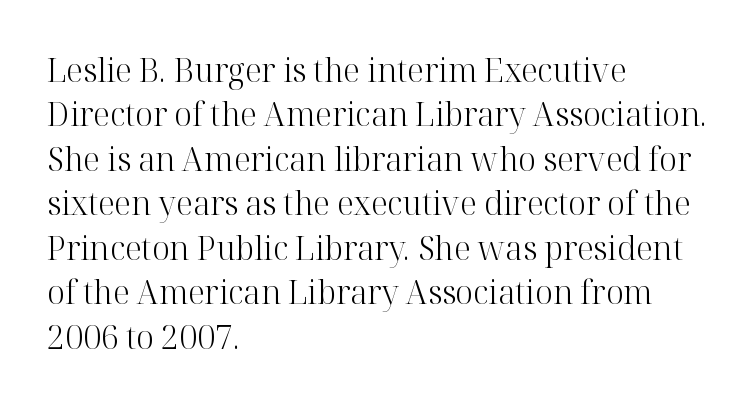
Q: Is the text bold? A: No.
Q: Is the text italic (slanted)? A: No, it is upright.
Q: Is the typeface a serif or a sans-serif typeface? A: Serif.
Q: Is the text underlined? A: No.
Q: How is the paragraph aligned? A: Left-aligned.
Q: Is the spacing between letters normal or unusually wide? A: Normal.
Q: Is the spacing between lines tight, normal or loose? A: Normal.
Q: Width (condensed, normal, or wide)? A: Normal.
Q: Stroke contrast? A: High.
Q: x-height? A: Medium.
Q: Monospaced? A: No.
